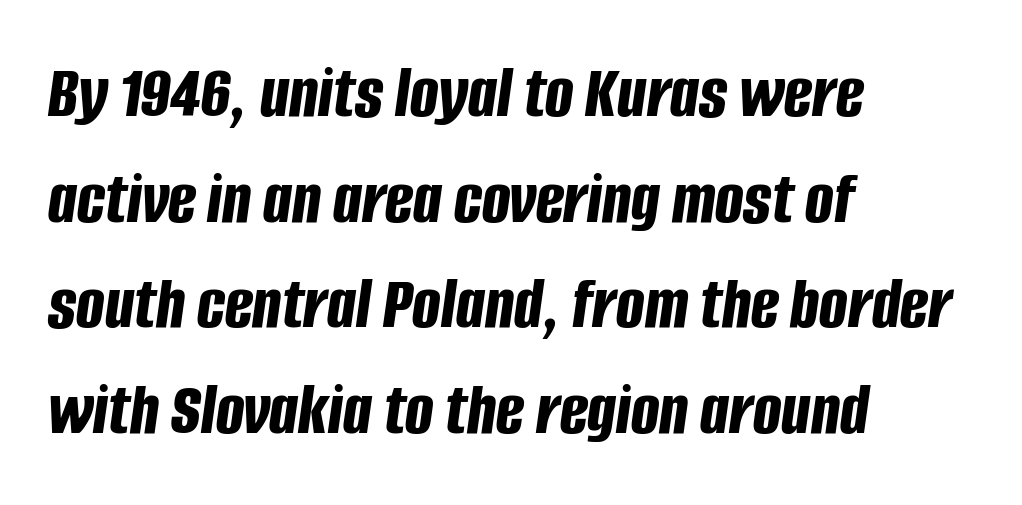
Q: Is the text bold? A: Yes.
Q: Is the text italic (slanted)? A: Yes, it leans right by about 8 degrees.
Q: Is the text underlined? A: No.
Q: How is the paragraph aligned? A: Left-aligned.
Q: Is the spacing between letters normal or unusually wide? A: Normal.
Q: Is the spacing between lines tight, normal or loose? A: Normal.
Q: Width (condensed, normal, or wide)? A: Condensed.
Q: Stroke contrast? A: Low.
Q: x-height? A: Large.
Q: Monospaced? A: No.
